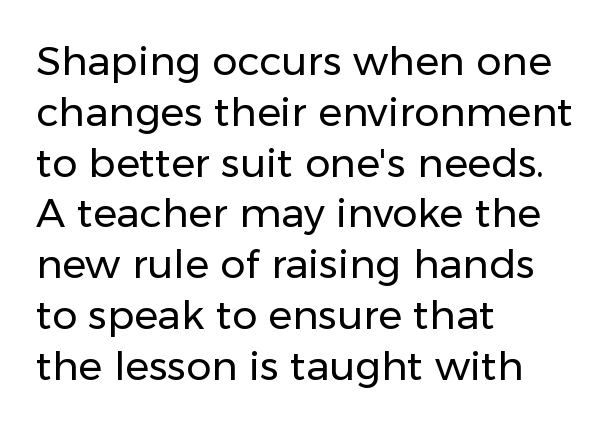
The image shows 40 px regular-weight sans-serif type, upright; set left-aligned, normal line spacing (1.27x), normal letter spacing, not underlined; low stroke contrast and a medium x-height.
